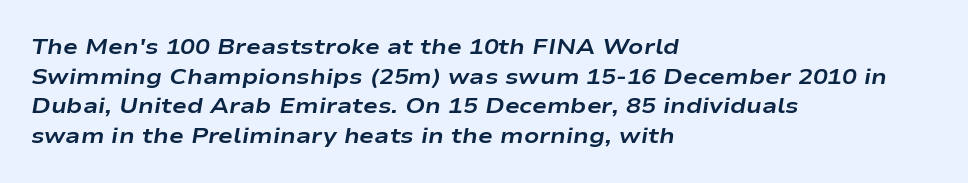
The compositor pushed each line to the left boundary. Inter-character spacing is left at the font's built-in metrics. The string is rendered with underlining switched off. If you drew a line through each stem, it would be angled. This sample keeps an unexceptional amount of space between lines.
